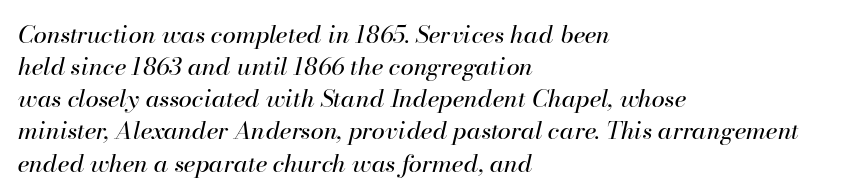
The image shows 24 px text type, italic (leaning right); set left-aligned, normal line spacing (1.34x), normal letter spacing, not underlined.
